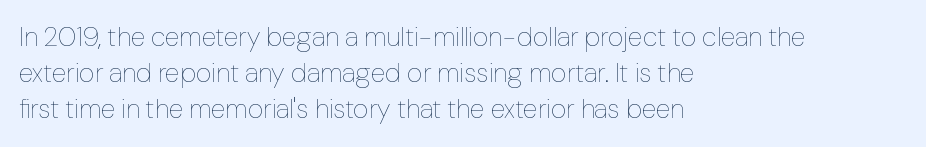
{"italic": "no", "bold": "no", "underline": "no", "align": "left", "line_spacing": "normal", "line_spacing_ratio": 1.34, "letter_spacing": "normal", "letter_spacing_em": 0.0, "glyph_px": 27}
